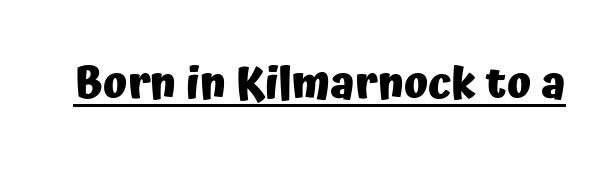
{"serif": "no", "italic": "no", "bold": "yes", "weight": "heavy", "width": "normal", "stroke_contrast": "low", "x_height": "medium", "monospaced": "no", "underline": "yes", "letter_spacing": "normal", "letter_spacing_em": 0.0, "glyph_px": 44}
